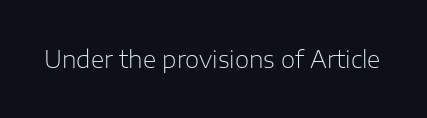
The image shows 23 px text type, upright; set normal letter spacing, not underlined.
